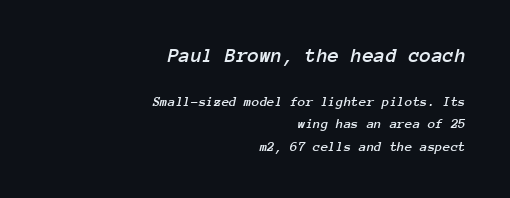
The space between consecutive lines is moderate. Two sizes are in play, and the larger belongs to the first block. Each word holds together tightly as a unit, with standard inter-letter gaps. These lines are set flush right with a ragged left edge.
